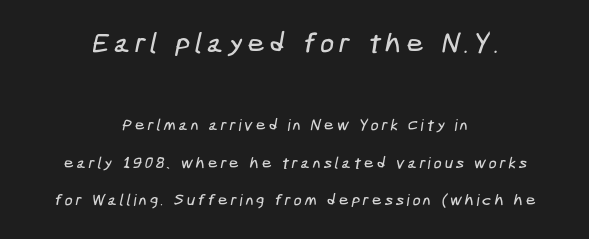
Q: Is the typeface a serif or a sans-serif typeface? A: Sans-serif.
Q: Is the text underlined? A: No.
Q: How is the paragraph aligned? A: Centered.
Q: Is the spacing between lines tight, normal or loose? A: Loose.
Q: Which block of text is set in a larger size, the first (top) or the second (bottom)? A: The first (top) one.
Q: Width (condensed, normal, or wide)? A: Condensed.
Q: Stroke contrast? A: Low.
Q: x-height? A: Medium.
